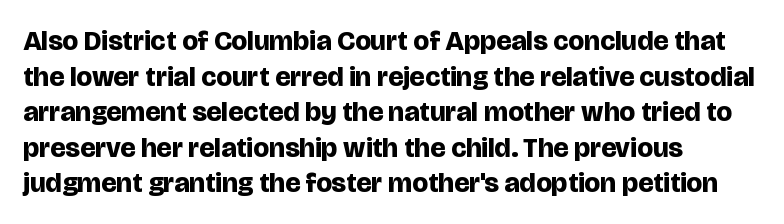
The image shows 28 px bold sans-serif type, upright; set left-aligned, normal line spacing (1.27x), normal letter spacing, not underlined; low stroke contrast and a large x-height.
